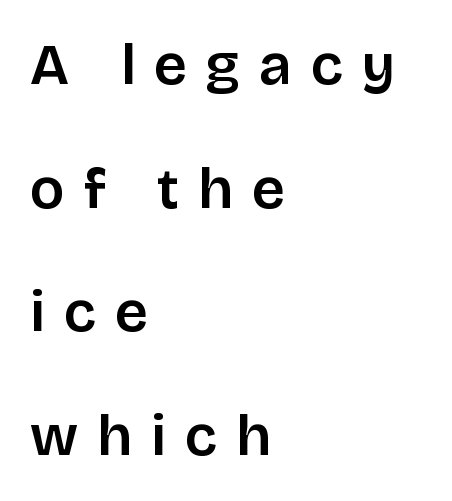
The image shows 58 px sans-serif type, upright; set left-aligned, loose line spacing (2.13x), unusually wide letter spacing (+0.33 em), not underlined; low stroke contrast and a large x-height.
